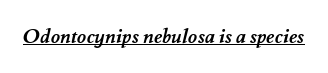
The sample's only ornament is a line tracing under the words. Heavy-handed strokes throughout: this text is bold. Tracking here is standard; glyphs follow each other at the usual distance.
